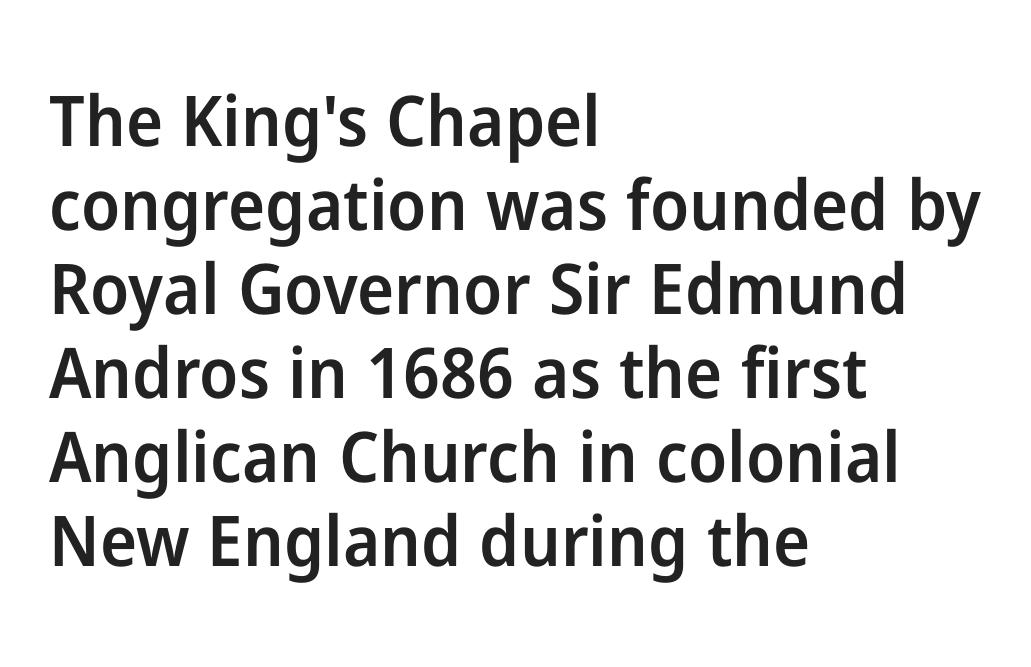
Q: Is the text bold? A: Semi-bold.
Q: Is the text italic (slanted)? A: No, it is upright.
Q: Is the typeface a serif or a sans-serif typeface? A: Sans-serif.
Q: Is the text underlined? A: No.
Q: How is the paragraph aligned? A: Left-aligned.
Q: Is the spacing between letters normal or unusually wide? A: Normal.
Q: Width (condensed, normal, or wide)? A: Normal.
Q: Stroke contrast? A: Low.
Q: x-height? A: Medium.
Q: Monospaced? A: No.
